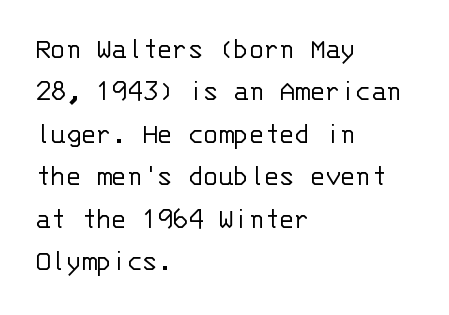
{"serif": "no", "italic": "no", "bold": "no", "weight": "light", "width": "normal", "stroke_contrast": "low", "x_height": "large", "monospaced": "yes", "underline": "no", "align": "left", "line_spacing": "normal", "line_spacing_ratio": 1.37, "letter_spacing": "normal", "letter_spacing_em": 0.0, "glyph_px": 31}
